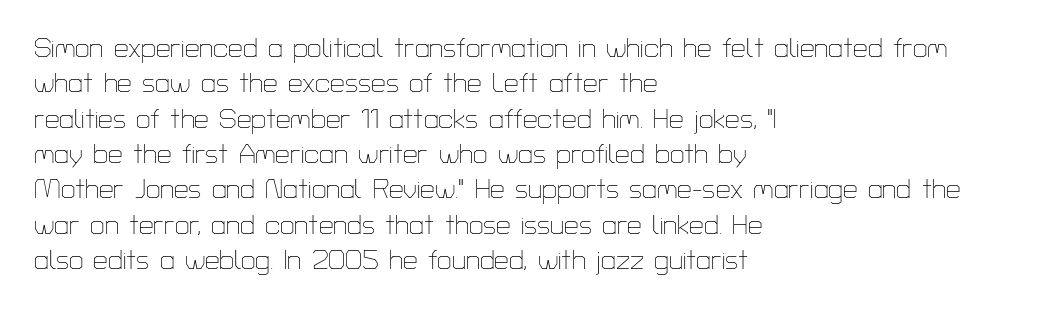
Q: Is the text bold? A: No.
Q: Is the text italic (slanted)? A: No, it is upright.
Q: Is the text underlined? A: No.
Q: How is the paragraph aligned? A: Left-aligned.
Q: Is the spacing between letters normal or unusually wide? A: Normal.
Q: Is the spacing between lines tight, normal or loose? A: Normal.
